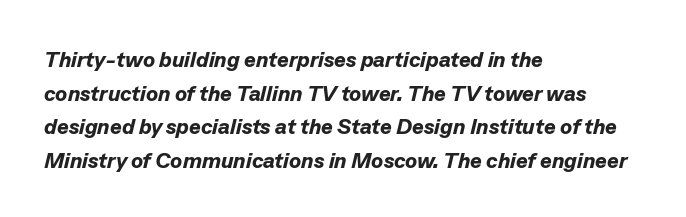
Q: Is the text bold? A: Yes.
Q: Is the text italic (slanted)? A: Yes, it leans right by about 13 degrees.
Q: Is the text underlined? A: No.
Q: How is the paragraph aligned? A: Left-aligned.
Q: Is the spacing between letters normal or unusually wide? A: Normal.
Q: Is the spacing between lines tight, normal or loose? A: Normal.
